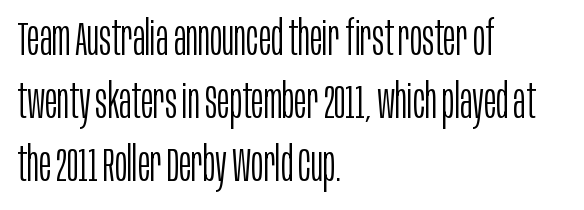
{"serif": "no", "italic": "no", "bold": "no", "weight": "light", "width": "condensed", "stroke_contrast": "low", "x_height": "large", "monospaced": "no", "underline": "no", "align": "left", "line_spacing": "normal", "line_spacing_ratio": 1.34, "letter_spacing": "normal", "letter_spacing_em": 0.0, "glyph_px": 47}
